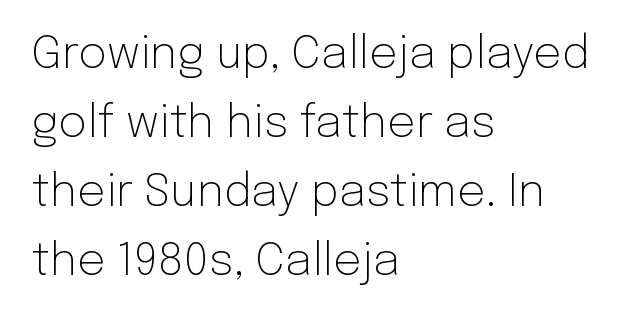
Is there much room between lines? A standard amount, neither cramped nor airy. The specimen omits any rule beneath the text block's lines. The passage shown is not bold in any degree. These lines are composed in type without serifs.
